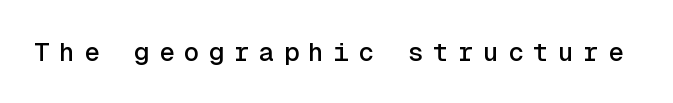
Clear beneath every line of the passage. Tall strokes in this sample are plumb rather than angled. The letters are spread apart with noticeably loose tracking.
